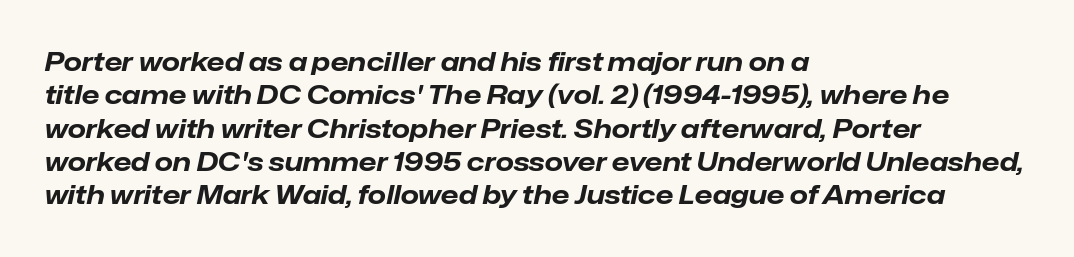
Horizontal alignment here is leftward, the default for most running prose. The letters are bold, with thick, heavy strokes. This sample keeps an unexceptional amount of space between lines. Words float on clear page, feet unadorned. The text carries the slant typical of an italic or oblique font. The passage shown has conventional tracking throughout.
